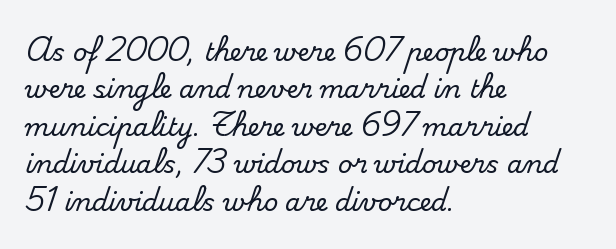
Q: Is the text italic (slanted)? A: Yes.
Q: Is the text underlined? A: No.
Q: How is the paragraph aligned? A: Left-aligned.
Q: Is the spacing between letters normal or unusually wide? A: Normal.
Q: Is the spacing between lines tight, normal or loose? A: Normal.
